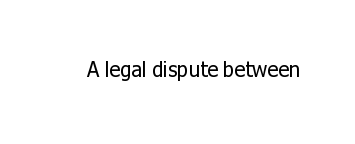
The image shows 21 px text type, upright; set normal letter spacing, not underlined.
